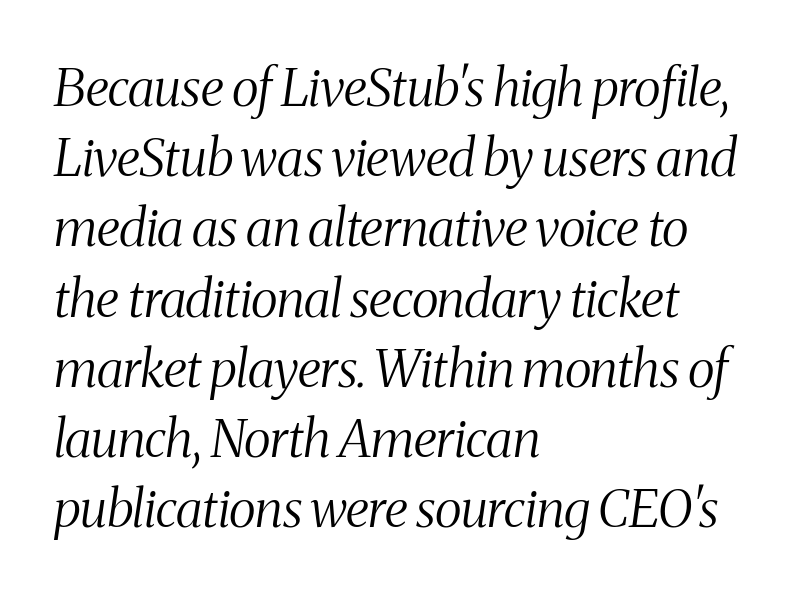
The axis of the letterforms is tilted away from vertical. You could not count columns in this text — the font is proportionally spaced. Regarding leading, the lines here are spaced in the standard way. Is the block centered? No — it sits flush against the left margin.
